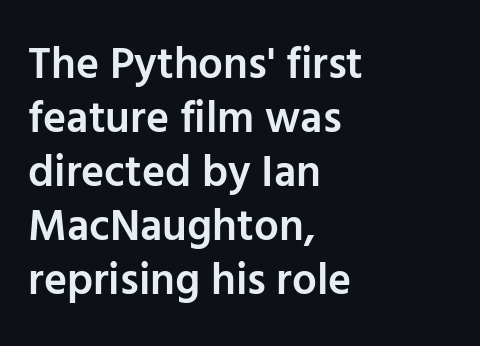
This sample uses plain, unmodified letter spacing. Weight check: semibold — heavier than regular, not quite bold. Words float on clear page, feet unadorned. If you drew a ruler down the left edge, every line would touch it. You can tell from the bare stems that sans-serif type was used. The lettering stays uniformly vertical, giving the passage a roman look.
